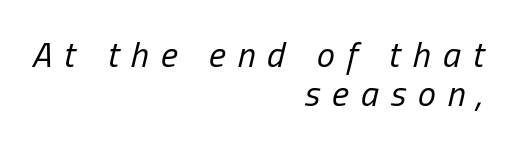
{"italic": "yes", "lean": "right", "slant_degrees": 13, "bold": "no", "weight": "regular", "width": "condensed", "stroke_contrast": "low", "x_height": "medium", "monospaced": "no", "underline": "no", "align": "right", "line_spacing": "tight", "line_spacing_ratio": 1.07, "letter_spacing": "wide", "letter_spacing_em": 0.33, "glyph_px": 36}
